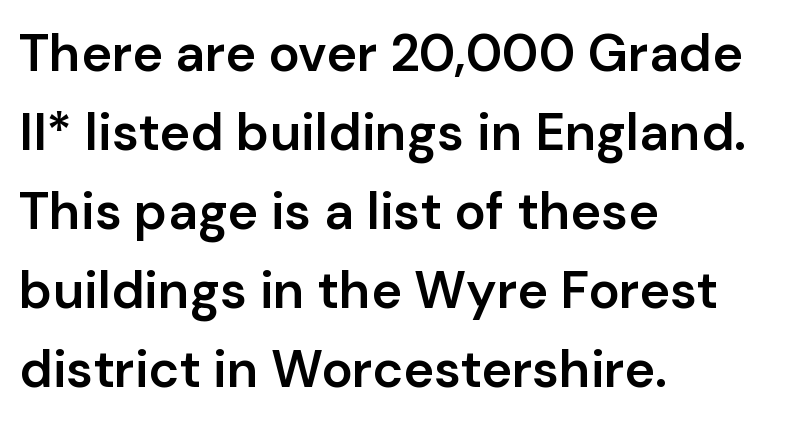
{"serif": "no", "italic": "no", "bold": "semi", "weight": "semibold", "width": "normal", "stroke_contrast": "low", "x_height": "medium", "monospaced": "no", "underline": "no", "align": "left", "line_spacing": "normal", "line_spacing_ratio": 1.52, "letter_spacing": "normal", "letter_spacing_em": 0.0, "glyph_px": 52}
